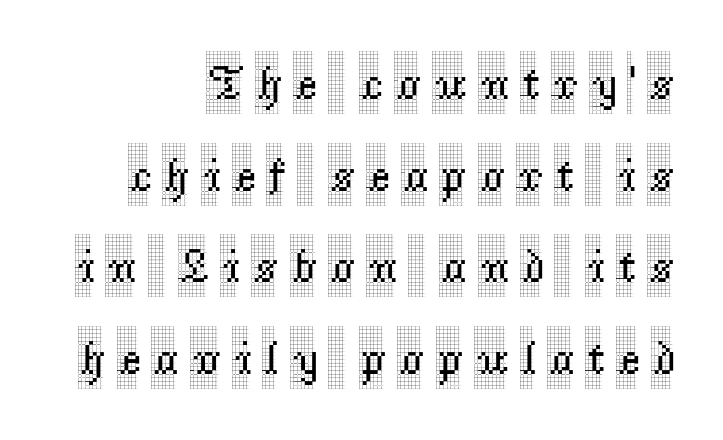
The image shows 48 px condensed serif type, upright; set right-aligned, loose line spacing (1.91x), unusually wide letter spacing (+0.26 em), not underlined; a large x-height.
